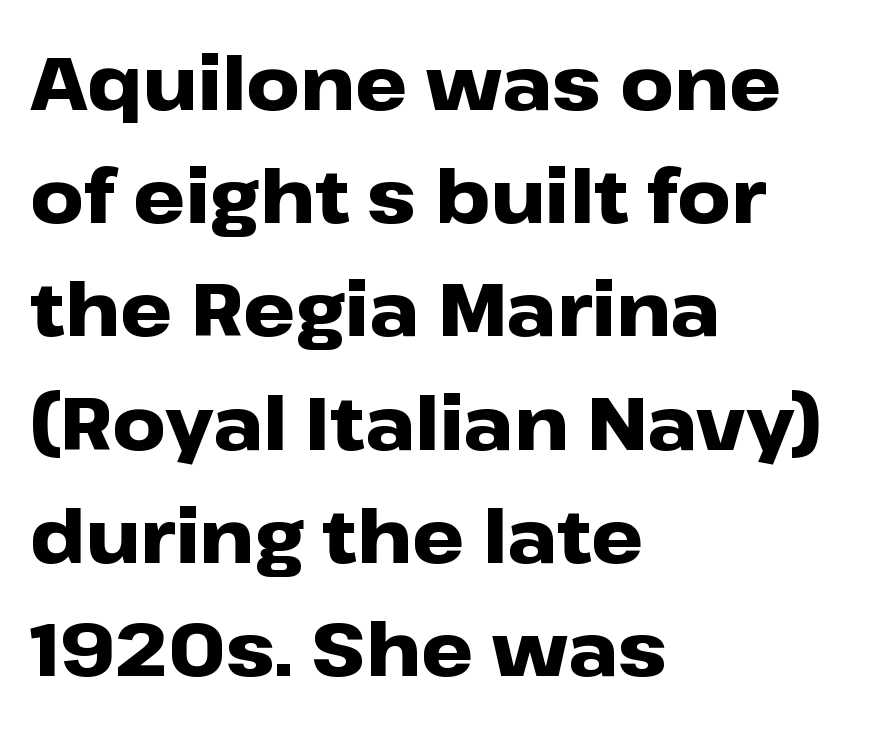
{"serif": "no", "italic": "no", "bold": "yes", "weight": "heavy", "width": "wide", "stroke_contrast": "low", "x_height": "medium", "monospaced": "no", "underline": "no", "align": "left", "line_spacing": "normal", "line_spacing_ratio": 1.53, "letter_spacing": "normal", "letter_spacing_em": 0.0, "glyph_px": 74}
